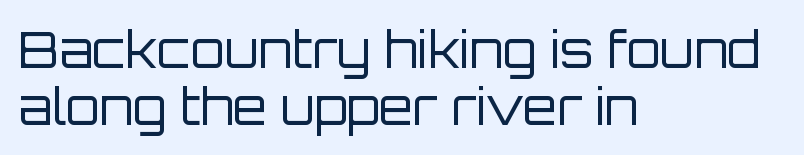
{"serif": "no", "italic": "no", "bold": "no", "weight": "regular", "width": "normal", "stroke_contrast": "low", "x_height": "large", "monospaced": "no", "underline": "no", "align": "left", "line_spacing_ratio": 1.16, "letter_spacing": "normal", "letter_spacing_em": 0.0, "glyph_px": 49}
